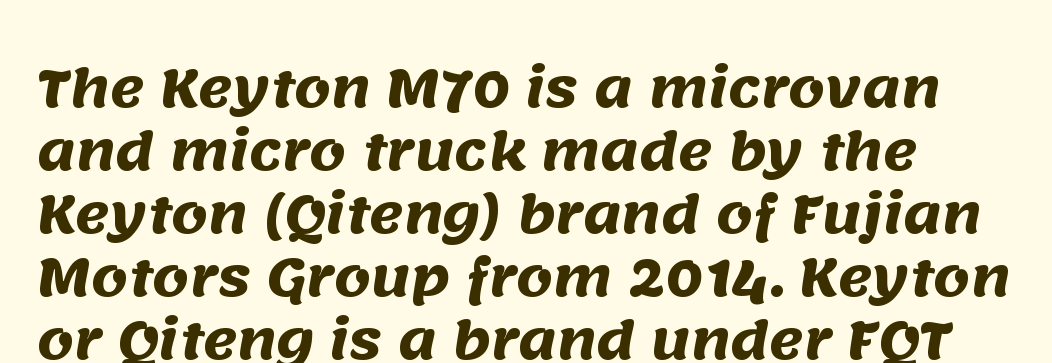
Each letter keeps its own natural width here, so spacing adapts to shape. How are the letters spaced? Ordinarily, with no added tracking. Descender tails drop into unmarked territory. Thick stems and heavy bowls — unmistakably bold.
